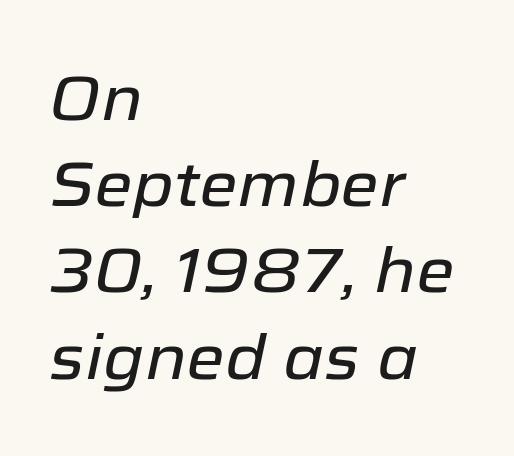
Think of a printed novel: that variable character pitch is what you see here. Emphasis-style slanted type is in use. Between one letter and the next there's only the usual sliver of space. Regarding leading, the lines here are spaced in the standard way. The glyphs are unaccompanied by any horizontal stroke below them.
